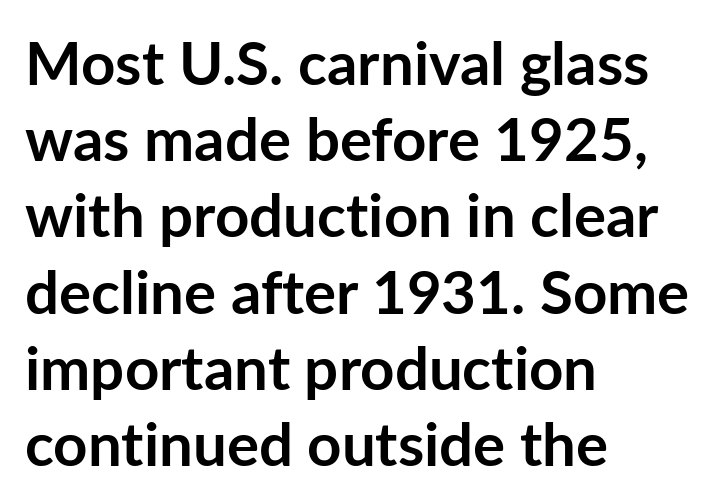
The axis of the letterforms is exactly vertical. Every row of glyphs begins at an identical x-position on the left. This sample has the flowing, uneven cadence of proportional lettering. The tracking reads as untouched default to a designer's eye. Evenly set lines give the paragraph a standard silhouette.
